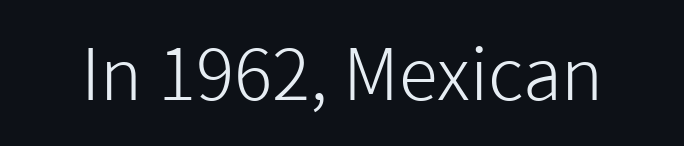
Q: Is the text bold? A: No.
Q: Is the text italic (slanted)? A: No, it is upright.
Q: Is the typeface a serif or a sans-serif typeface? A: Sans-serif.
Q: Is the text underlined? A: No.
Q: Is the spacing between letters normal or unusually wide? A: Normal.
Q: Width (condensed, normal, or wide)? A: Normal.
Q: Stroke contrast? A: Low.
Q: x-height? A: Medium.
Q: Monospaced? A: No.
